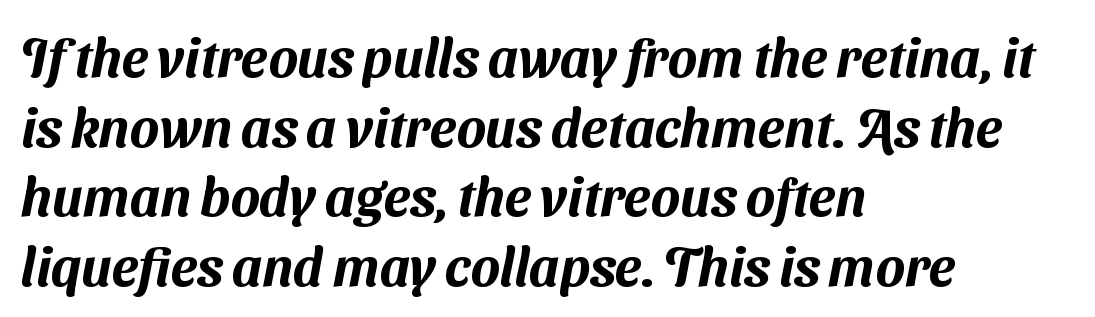
{"serif": "no", "width": "normal", "stroke_contrast": "medium", "x_height": "medium", "monospaced": "no", "underline": "no", "align": "left", "line_spacing": "normal", "line_spacing_ratio": 1.29, "letter_spacing": "normal", "letter_spacing_em": 0.0, "glyph_px": 54}
